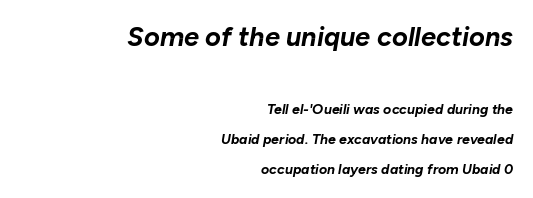
The image shows 27 px bold type, italic (leaning right); set right-aligned, loose line spacing (2.15x), normal letter spacing, not underlined; the first (top) block is 1.93x larger.
